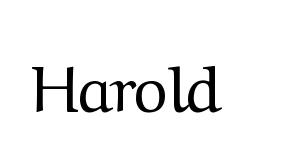
Q: Is the text bold? A: No.
Q: Is the text italic (slanted)? A: No, it is upright.
Q: Is the typeface a serif or a sans-serif typeface? A: Serif.
Q: Is the text underlined? A: No.
Q: Is the spacing between letters normal or unusually wide? A: Normal.
Q: Width (condensed, normal, or wide)? A: Normal.
Q: Stroke contrast? A: Medium.
Q: x-height? A: Medium.
Q: Monospaced? A: No.
